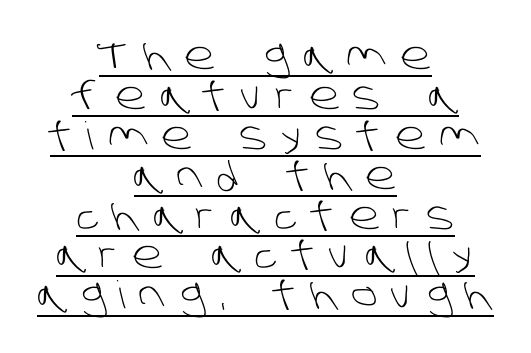
Q: Is the text bold? A: No.
Q: Is the typeface a serif or a sans-serif typeface? A: Sans-serif.
Q: Is the text underlined? A: Yes.
Q: How is the paragraph aligned? A: Centered.
Q: Is the spacing between letters normal or unusually wide? A: Unusually wide.
Q: Is the spacing between lines tight, normal or loose? A: Tight.
Q: Width (condensed, normal, or wide)? A: Normal.
Q: Stroke contrast? A: Low.
Q: x-height? A: Large.
Q: Monospaced? A: No.
